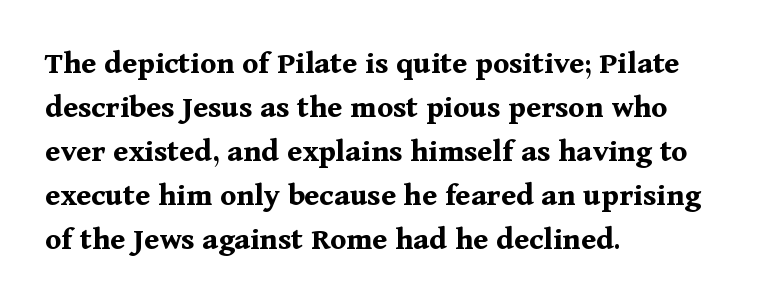
{"serif": "yes", "italic": "no", "bold": "yes", "weight": "bold", "width": "normal", "stroke_contrast": "medium", "x_height": "medium", "monospaced": "no", "underline": "no", "align": "left", "line_spacing": "normal", "line_spacing_ratio": 1.33, "letter_spacing": "normal", "letter_spacing_em": 0.0, "glyph_px": 33}
